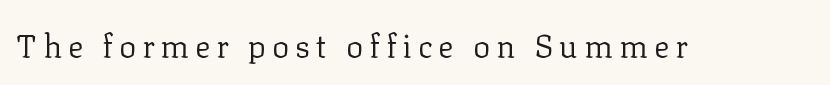
Q: Is the text bold? A: No.
Q: Is the text italic (slanted)? A: No, it is upright.
Q: Is the typeface a serif or a sans-serif typeface? A: Serif.
Q: Is the text underlined? A: No.
Q: Width (condensed, normal, or wide)? A: Normal.
Q: Stroke contrast? A: Low.
Q: x-height? A: Medium.
Q: Monospaced? A: No.
